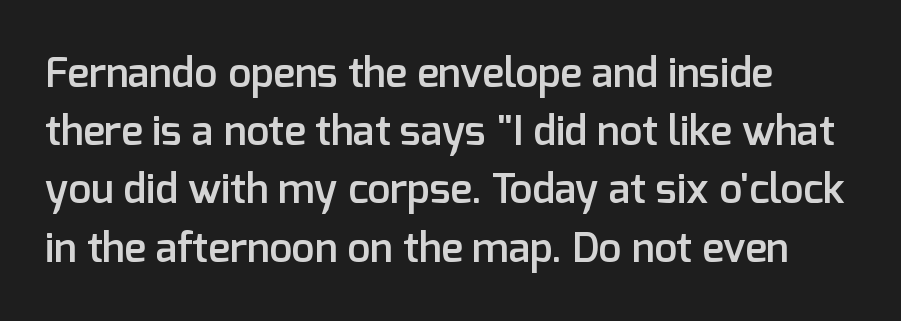
Serifs: no, the terminals of the letterforms are clean. Do the characters align in a grid? No, the font is proportional. The sample has been set in demibold, a notch under bold. The gaps between neighbouring characters are ordinary and unremarkable. Each row of text sits above clean, open space. Notice how the stems are strictly vertical — no italics here.
